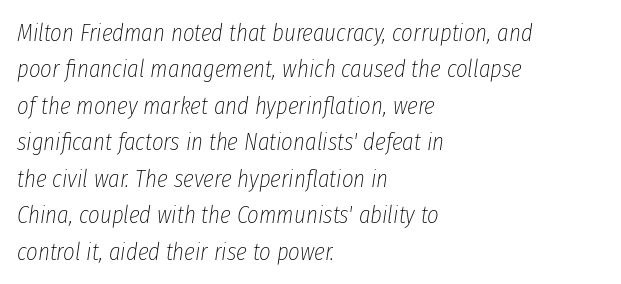
{"italic": "yes", "lean": "right", "slant_degrees": 8, "bold": "no", "underline": "no", "align": "left", "line_spacing": "normal", "line_spacing_ratio": 1.46, "letter_spacing": "normal", "letter_spacing_em": 0.0, "glyph_px": 25}
